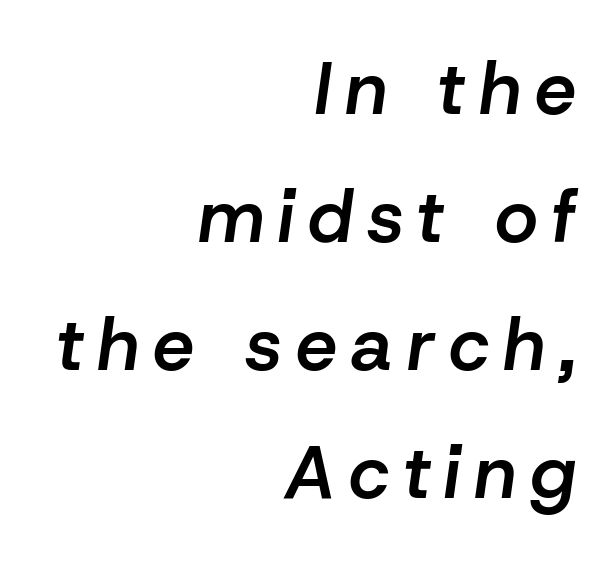
{"italic": "yes", "lean": "right", "slant_degrees": 8, "bold": "semi", "weight": "semibold", "width": "normal", "stroke_contrast": "low", "x_height": "medium", "monospaced": "no", "underline": "no", "align": "right", "line_spacing_ratio": 1.73, "glyph_px": 74}
